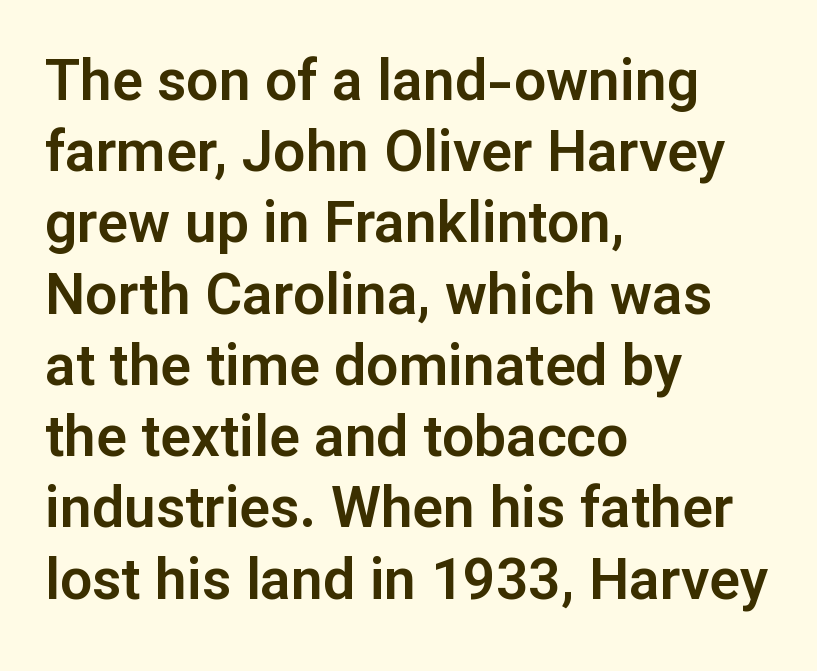
These lines are rendered in a variable-pitch font. What kind of face is this? One without serifs — a sans. Between one letter and the next there's only the usual sliver of space. The space between consecutive lines is moderate. The text block is weighted toward the left margin, trailing off unevenly rightward.
